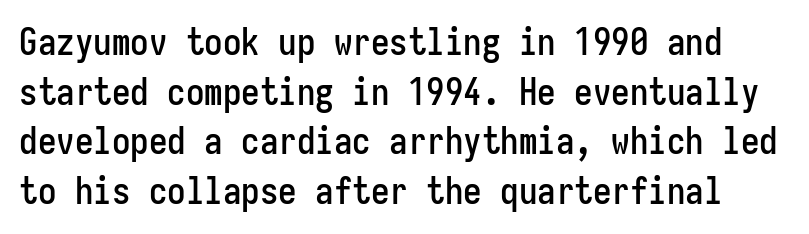
Type style note: lacks serifs. Baseline-to-baseline distance is the conventional proportion of letter height. Looks like terminal output: every glyph gets an equal slot. Is there any slant? The stems are plumb. Each word holds together tightly as a unit, with standard inter-letter gaps. The zone under the glyphs is completely vacant.
